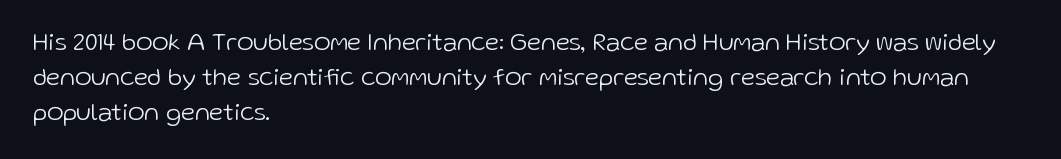
Q: Is the text bold? A: No.
Q: Is the text italic (slanted)? A: No, it is upright.
Q: Is the text underlined? A: No.
Q: How is the paragraph aligned? A: Left-aligned.
Q: Is the spacing between letters normal or unusually wide? A: Normal.
Q: Is the spacing between lines tight, normal or loose? A: Normal.
